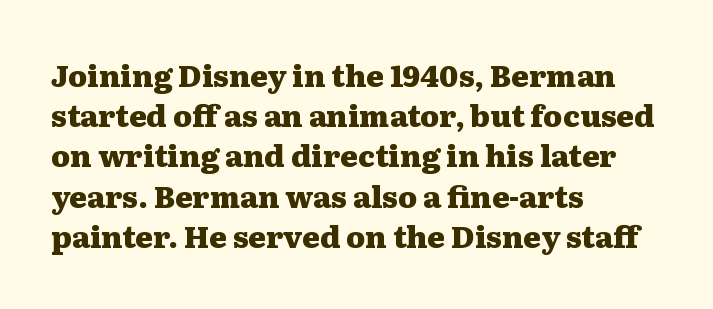
{"serif": "yes", "italic": "no", "bold": "yes", "weight": "heavy", "width": "wide", "stroke_contrast": "medium", "x_height": "medium", "monospaced": "no", "underline": "no", "align": "left", "line_spacing": "normal", "line_spacing_ratio": 1.34, "letter_spacing": "normal", "letter_spacing_em": 0.0, "glyph_px": 30}
